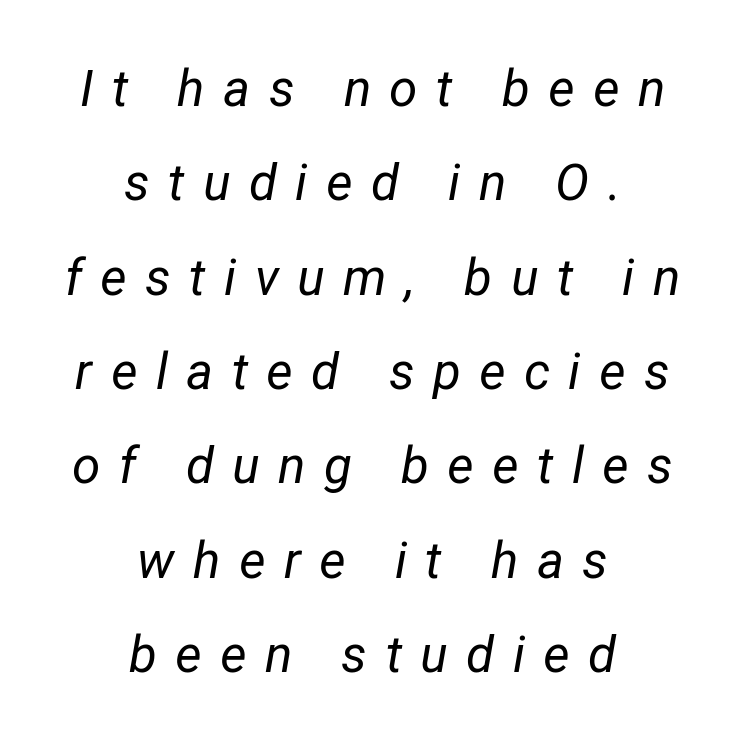
{"italic": "yes", "lean": "right", "slant_degrees": 12, "bold": "no", "weight": "regular", "width": "normal", "stroke_contrast": "low", "x_height": "medium", "monospaced": "no", "underline": "no", "align": "center", "line_spacing_ratio": 1.85, "letter_spacing": "wide", "letter_spacing_em": 0.36, "glyph_px": 51}
